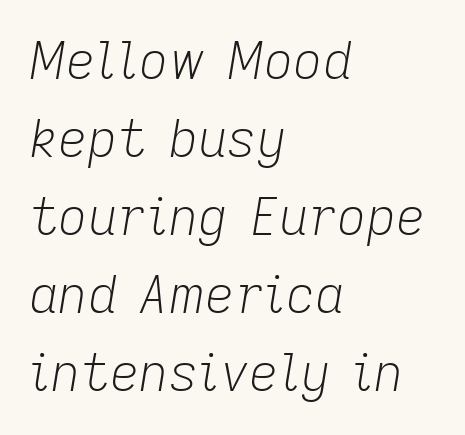
Baseline-to-baseline distance is the conventional proportion of letter height. Line starts are locked; line ends wander. Tracking here is standard; glyphs follow each other at the usual distance. A bare baseline throughout the passage. The strokes are not fattened; the text isn't bold.
